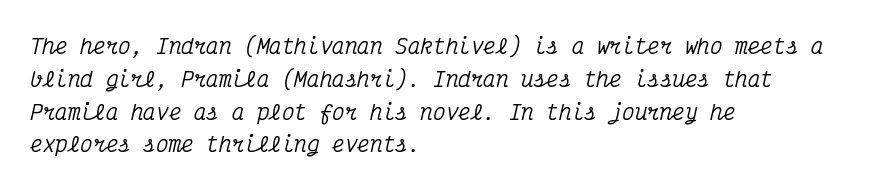
The image shows 21 px text type, italic (leaning right); set left-aligned, normal line spacing (1.56x), normal letter spacing, not underlined.
